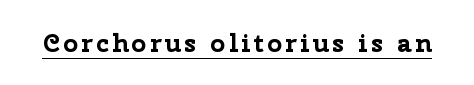
Q: Is the text bold? A: Yes.
Q: Is the text italic (slanted)? A: No, it is upright.
Q: Is the text underlined? A: Yes.
